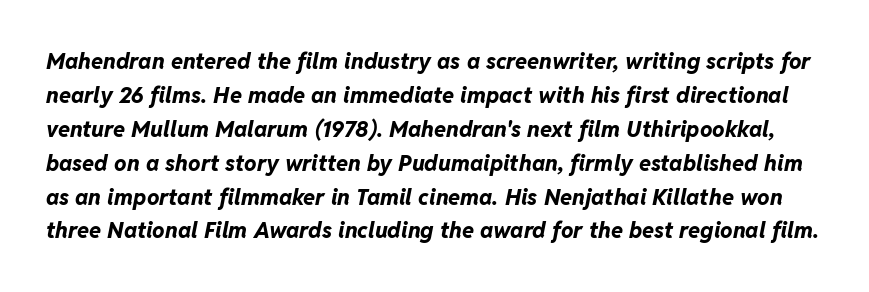
Q: Is the text bold? A: Yes.
Q: Is the text italic (slanted)? A: Yes, it leans right by about 11 degrees.
Q: Is the text underlined? A: No.
Q: Is the spacing between letters normal or unusually wide? A: Normal.
Q: Is the spacing between lines tight, normal or loose? A: Normal.
